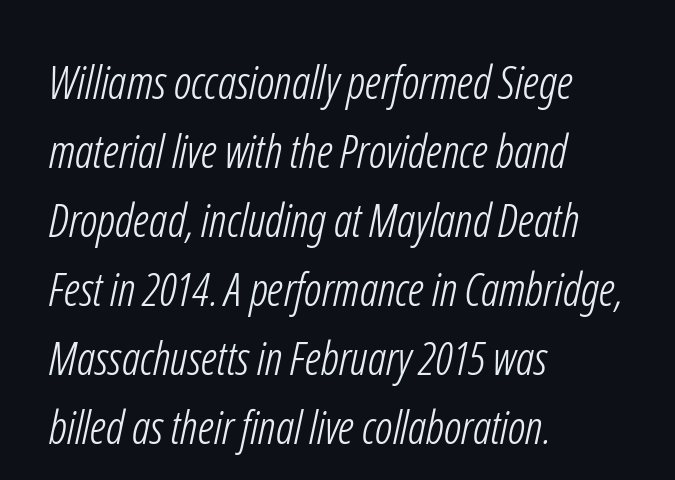
Q: Is the text bold? A: No.
Q: Is the typeface a serif or a sans-serif typeface? A: Sans-serif.
Q: Is the text underlined? A: No.
Q: How is the paragraph aligned? A: Left-aligned.
Q: Is the spacing between letters normal or unusually wide? A: Normal.
Q: Is the spacing between lines tight, normal or loose? A: Normal.
Q: Width (condensed, normal, or wide)? A: Condensed.
Q: Stroke contrast? A: Low.
Q: x-height? A: Medium.
Q: Monospaced? A: No.
